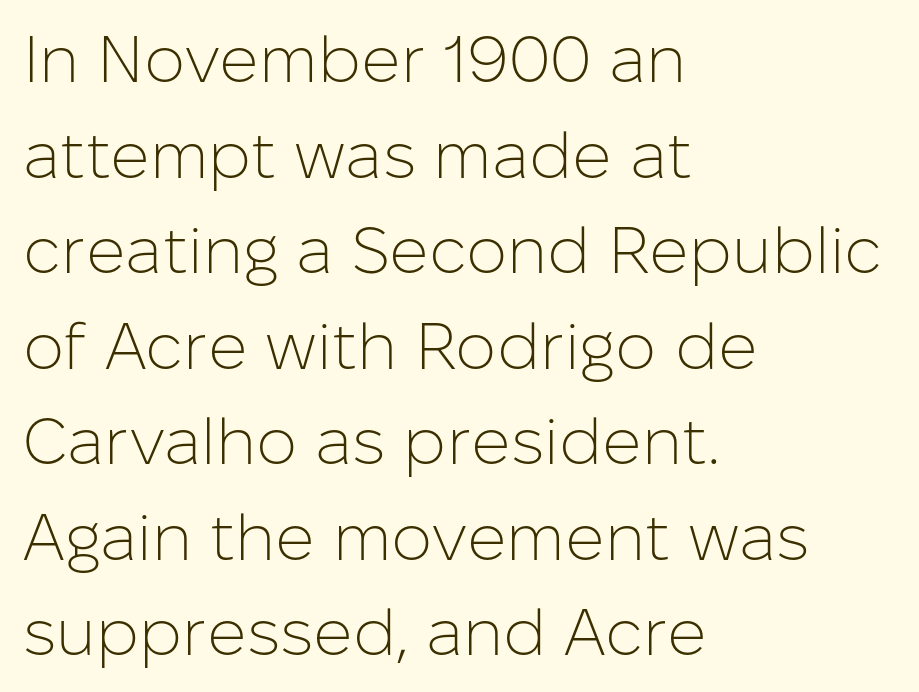
Q: Is the text bold? A: No.
Q: Is the text italic (slanted)? A: No, it is upright.
Q: Is the typeface a serif or a sans-serif typeface? A: Sans-serif.
Q: Is the text underlined? A: No.
Q: How is the paragraph aligned? A: Left-aligned.
Q: Is the spacing between letters normal or unusually wide? A: Normal.
Q: Is the spacing between lines tight, normal or loose? A: Normal.
Q: Width (condensed, normal, or wide)? A: Normal.
Q: Stroke contrast? A: Low.
Q: x-height? A: Medium.
Q: Monospaced? A: No.
